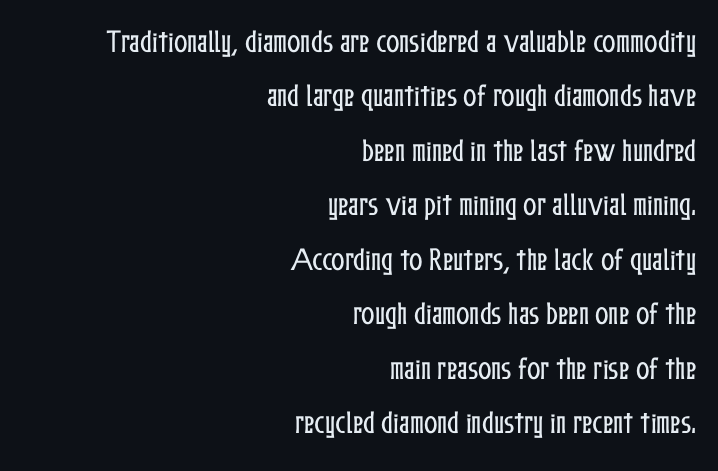
Q: Is the text italic (slanted)? A: No, it is upright.
Q: Is the text underlined? A: No.
Q: How is the paragraph aligned? A: Right-aligned.
Q: Is the spacing between letters normal or unusually wide? A: Normal.
Q: Is the spacing between lines tight, normal or loose? A: Loose.
